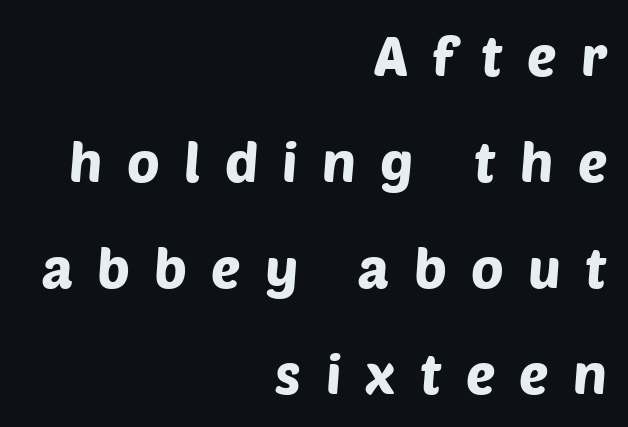
These lines are set flush right with a ragged left edge. This block would shrink considerably if given ordinary leading; it's expanded now. These lines are rendered in a variable-pitch font. This sample uses expanded letter spacing, leaving extra air between glyphs.
